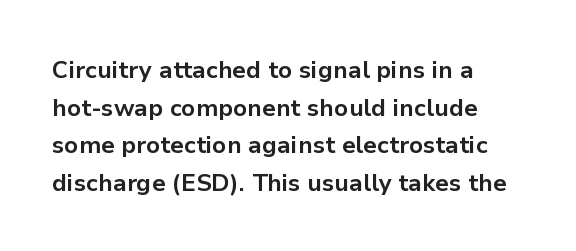
Q: Is the text bold? A: Yes.
Q: Is the text italic (slanted)? A: No, it is upright.
Q: Is the text underlined? A: No.
Q: How is the paragraph aligned? A: Left-aligned.
Q: Is the spacing between letters normal or unusually wide? A: Normal.
Q: Is the spacing between lines tight, normal or loose? A: Normal.
